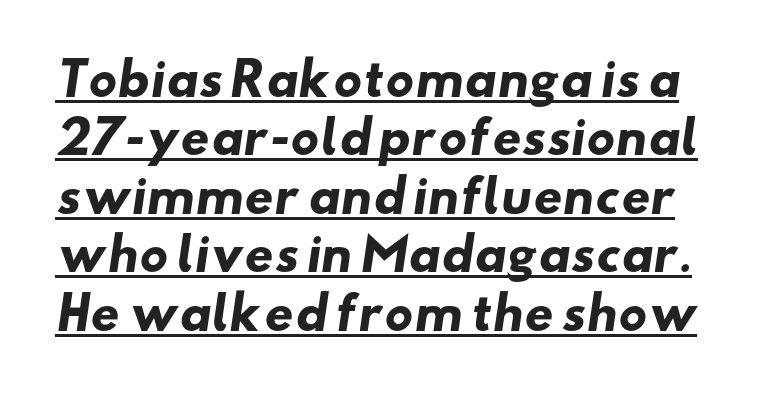
Q: Is the text bold? A: Yes.
Q: Is the typeface a serif or a sans-serif typeface? A: Sans-serif.
Q: Is the text underlined? A: Yes.
Q: Is the spacing between letters normal or unusually wide? A: Normal.
Q: Is the spacing between lines tight, normal or loose? A: Normal.
Q: Width (condensed, normal, or wide)? A: Wide.
Q: Stroke contrast? A: Low.
Q: x-height? A: Small.
Q: Monospaced? A: No.
